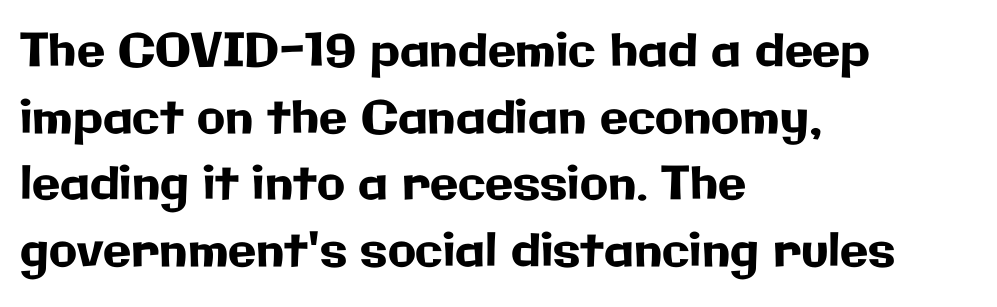
The image shows 46 px sans-serif type, upright; set left-aligned, normal line spacing (1.45x), normal letter spacing, not underlined; low stroke contrast and a medium x-height.
